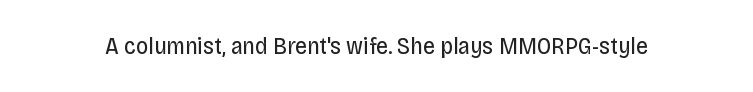
The image shows 24 px text type, upright; set normal letter spacing, not underlined.
